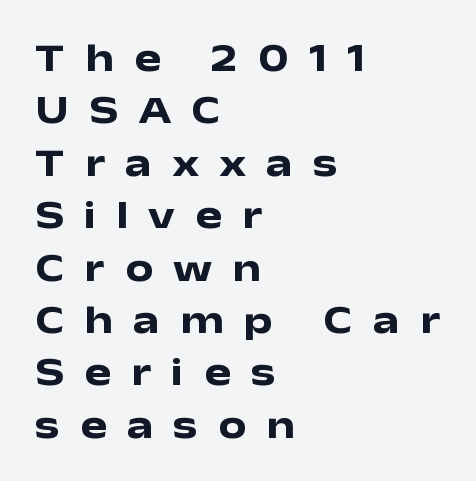
The image shows 40 px heavy, wide sans-serif type, upright; set left-aligned, normal line spacing (1.31x), unusually wide letter spacing (+0.5 em), not underlined; low stroke contrast and a medium x-height.
